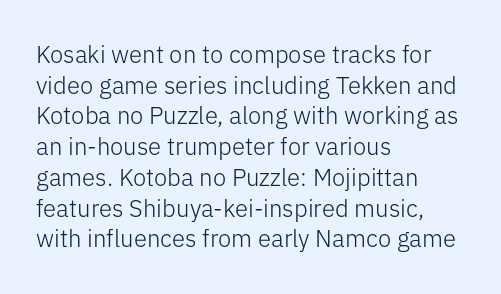
Is the type heavy? It reads as light-to-regular instead. Leftover space on each line is placed entirely after the last word. Characters follow at the spacing the type designer built in. The passage shown stacks its lines at a standard gap.
